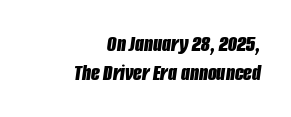
The image shows 23 px bold type, italic (leaning right); set right-aligned, normal line spacing (1.26x), normal letter spacing, not underlined.
